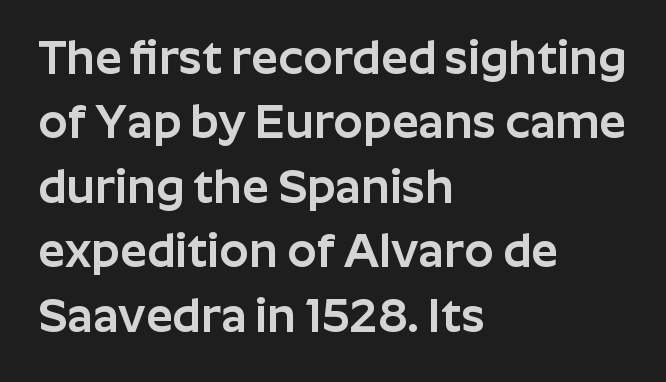
The rendering uses natural spacing where letterforms have individual widths. The space beneath each line is pristine and unruled. A student would call this left alignment; a typographer would say flush left, rag right. The tracking reads as untouched default to a designer's eye.
